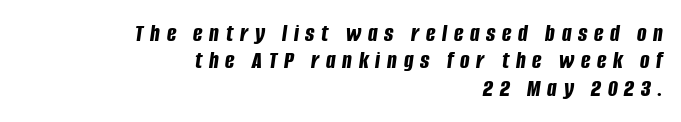
Q: Is the text bold? A: Yes.
Q: Is the text italic (slanted)? A: Yes, it leans right by about 8 degrees.
Q: Is the text underlined? A: No.
Q: How is the paragraph aligned? A: Right-aligned.
Q: Is the spacing between letters normal or unusually wide? A: Unusually wide.
Q: Is the spacing between lines tight, normal or loose? A: Tight.
